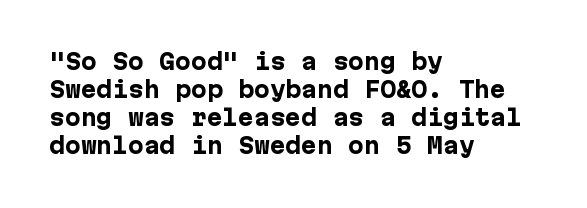
Style check: upright. Reading down the block, your eye returns to a fixed left position each line. This rendering leaves character spacing at its baseline value. Check under the words: just untouched page.
